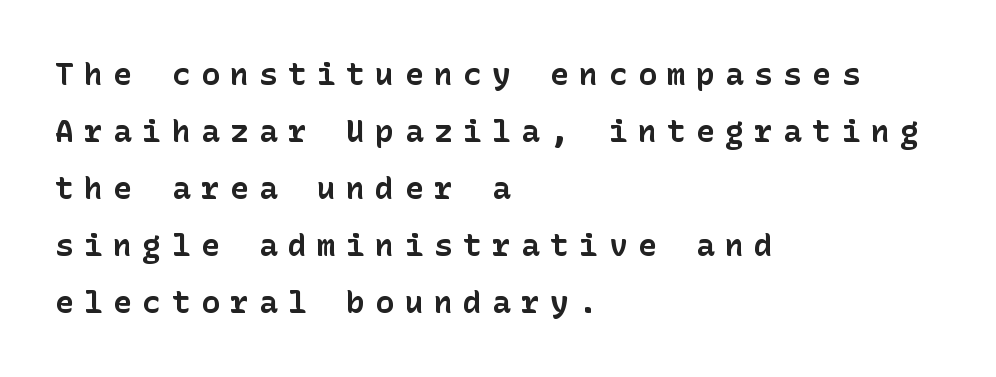
Q: Is the text bold? A: Yes.
Q: Is the text italic (slanted)? A: No, it is upright.
Q: Is the typeface a serif or a sans-serif typeface? A: Sans-serif.
Q: Is the text underlined? A: No.
Q: How is the paragraph aligned? A: Left-aligned.
Q: Is the spacing between letters normal or unusually wide? A: Unusually wide.
Q: Width (condensed, normal, or wide)? A: Normal.
Q: Stroke contrast? A: Low.
Q: x-height? A: Medium.
